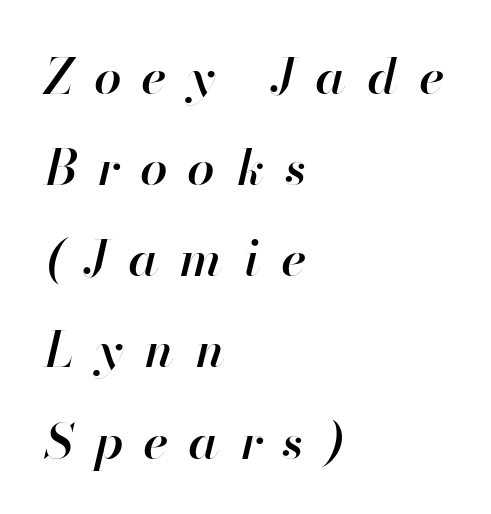
The rendering uses natural spacing where letterforms have individual widths. The sample has been set in demibold, a notch under bold. Loose tracking; the words dissolve into strings of separated letters. The rag falls on the right side of this text block.
